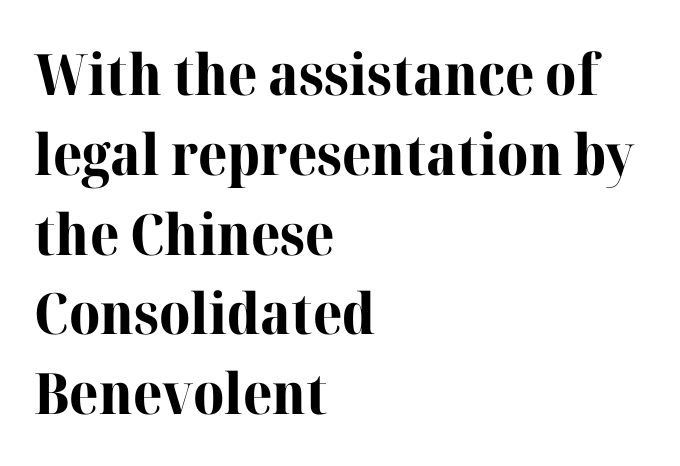
Q: Is the text bold? A: Yes.
Q: Is the text italic (slanted)? A: No, it is upright.
Q: Is the typeface a serif or a sans-serif typeface? A: Serif.
Q: Is the text underlined? A: No.
Q: How is the paragraph aligned? A: Left-aligned.
Q: Is the spacing between letters normal or unusually wide? A: Normal.
Q: Is the spacing between lines tight, normal or loose? A: Normal.
Q: Width (condensed, normal, or wide)? A: Normal.
Q: Stroke contrast? A: High.
Q: x-height? A: Medium.
Q: Monospaced? A: No.
